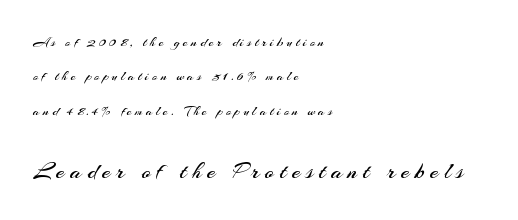
The image shows 24 px text type; set left-aligned, loose line spacing (2.46x), unusually wide letter spacing (+0.23 em), not underlined; the second (bottom) block is 1.71x larger.
